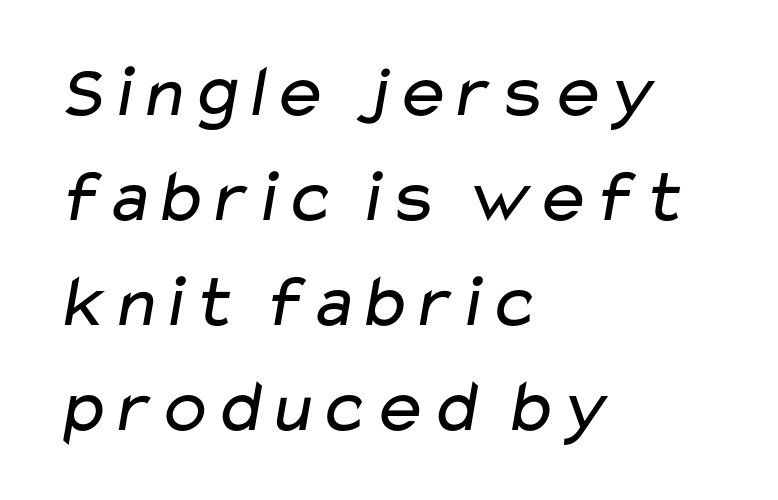
Horizontally, the lines are justified to the leading edge only. The rendering uses natural spacing where letterforms have individual widths. Horizontal bands of white between lines are of average thickness. The passage shown is not underscored anywhere. Characters follow at the spacing the type designer built in. Stroke thickness stays within the range of a standard reading face or lighter.
